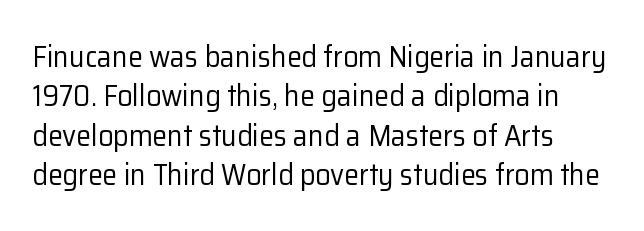
{"serif": "no", "italic": "no", "bold": "no", "weight": "regular", "width": "normal", "stroke_contrast": "low", "x_height": "medium", "monospaced": "no", "underline": "no", "align": "left", "line_spacing": "normal", "line_spacing_ratio": 1.31, "letter_spacing": "normal", "letter_spacing_em": 0.0, "glyph_px": 30}
